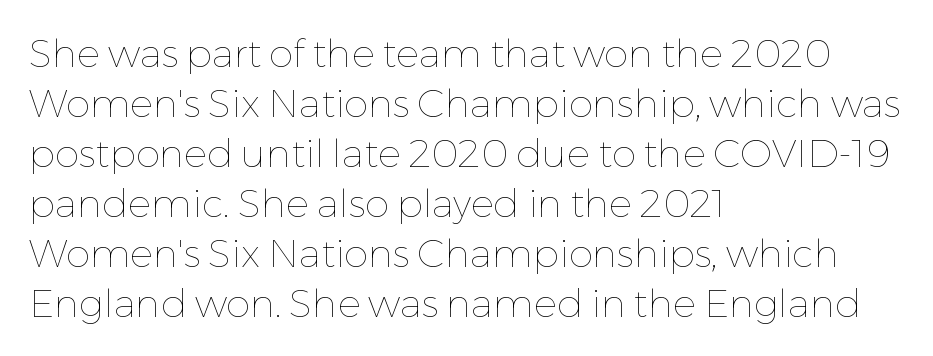
{"italic": "no", "bold": "no", "weight": "thin", "width": "normal", "stroke_contrast": "low", "x_height": "medium", "monospaced": "no", "underline": "no", "align": "left", "line_spacing": "normal", "line_spacing_ratio": 1.28, "letter_spacing": "normal", "letter_spacing_em": 0.0, "glyph_px": 39}
